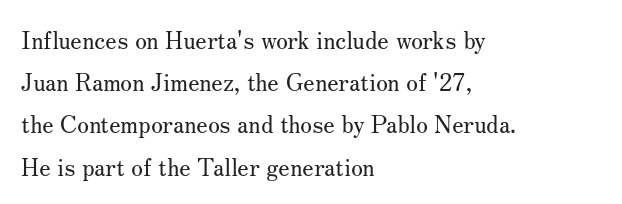
The image shows 24 px text type, upright; set left-aligned, line spacing 1.76x, normal letter spacing, not underlined.
